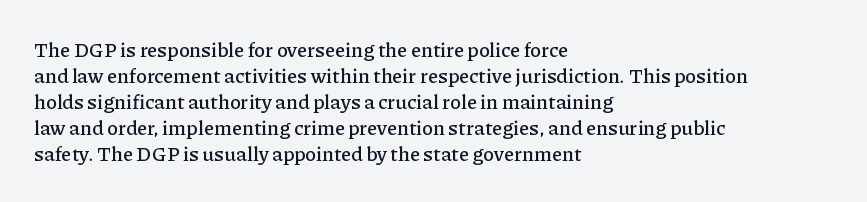
Q: Is the text italic (slanted)? A: No, it is upright.
Q: Is the text underlined? A: No.
Q: How is the paragraph aligned? A: Left-aligned.
Q: Is the spacing between letters normal or unusually wide? A: Normal.
Q: Is the spacing between lines tight, normal or loose? A: Normal.
